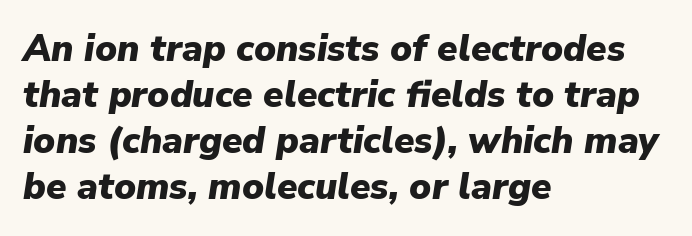
{"italic": "yes", "lean": "right", "slant_degrees": 9, "bold": "yes", "weight": "heavy", "width": "normal", "stroke_contrast": "low", "x_height": "medium", "monospaced": "no", "underline": "no", "align": "left", "line_spacing_ratio": 1.24, "letter_spacing": "normal", "letter_spacing_em": 0.0, "glyph_px": 37}
